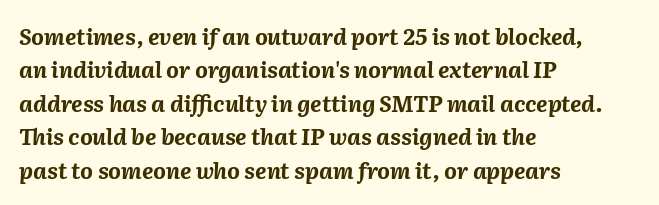
{"italic": "yes", "lean": "right", "slant_degrees": 2, "bold": "yes", "underline": "no", "align": "left", "line_spacing": "normal", "line_spacing_ratio": 1.52, "letter_spacing": "normal", "letter_spacing_em": 0.0, "glyph_px": 22}
